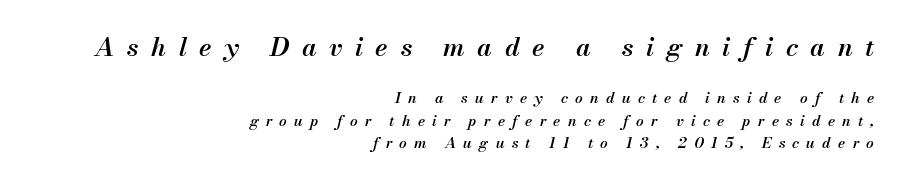
Q: Is the text bold? A: Semi-bold.
Q: Is the text italic (slanted)? A: Yes, it leans right by about 13 degrees.
Q: Is the text underlined? A: No.
Q: How is the paragraph aligned? A: Right-aligned.
Q: Is the spacing between letters normal or unusually wide? A: Unusually wide.
Q: Is the spacing between lines tight, normal or loose? A: Normal.
Q: Which block of text is set in a larger size, the first (top) or the second (bottom)? A: The first (top) one.
